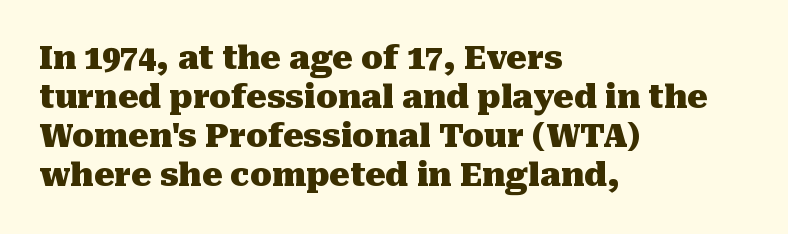
{"serif": "yes", "italic": "no", "bold": "yes", "weight": "heavy", "width": "normal", "stroke_contrast": "medium", "x_height": "medium", "monospaced": "no", "underline": "no", "align": "left", "line_spacing_ratio": 1.22, "letter_spacing": "normal", "letter_spacing_em": 0.0, "glyph_px": 32}
